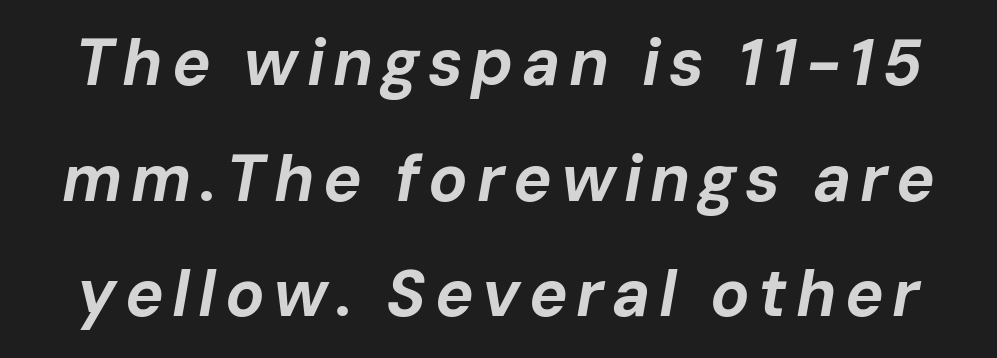
Q: Is the text bold? A: Yes.
Q: Is the text italic (slanted)? A: Yes, it leans right by about 10 degrees.
Q: Is the text underlined? A: No.
Q: Width (condensed, normal, or wide)? A: Normal.
Q: Stroke contrast? A: Low.
Q: x-height? A: Medium.
Q: Monospaced? A: No.
